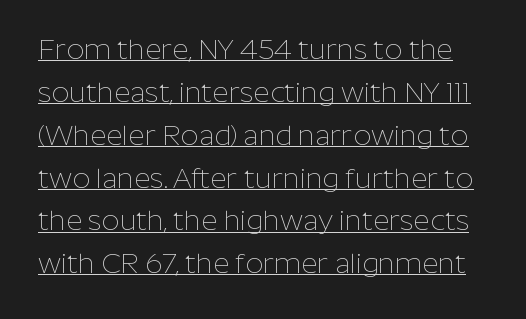
Think of a printed novel: that variable character pitch is what you see here. This rendering leaves character spacing at its baseline value. The rendering uses the underline text-decoration. Stroke thickness stays within the range of a standard reading face or lighter.
